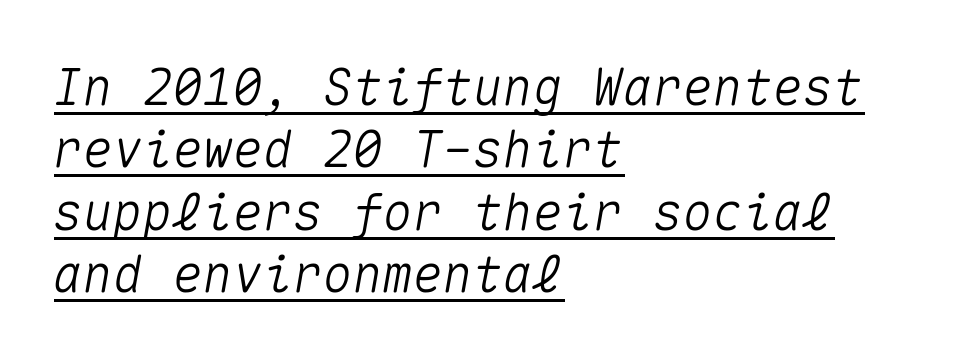
The image shows 50 px text type, italic (leaning right), monospaced; set left-aligned, normal line spacing (1.25x), normal letter spacing, underlined; medium stroke contrast and a medium x-height.
